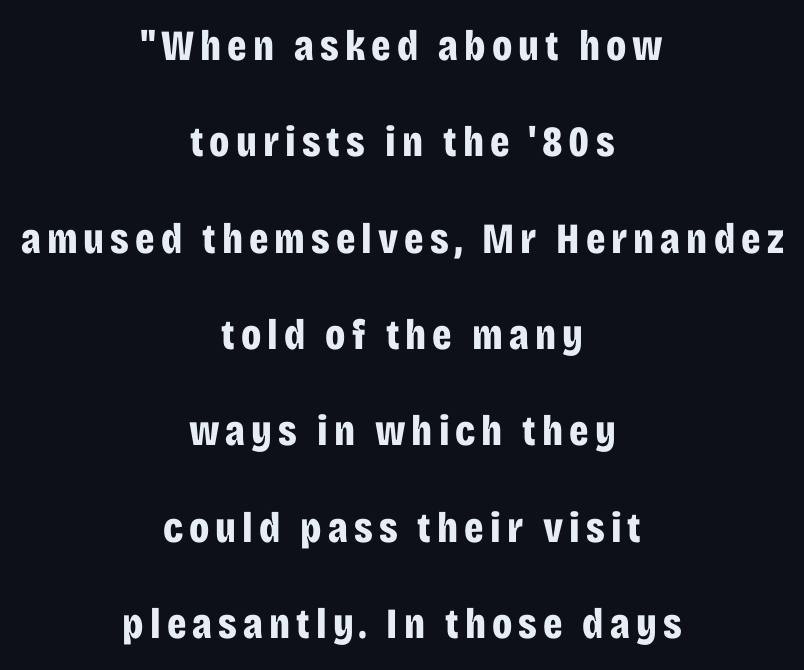
Horizontal alignment here is central, giving a formal, balanced look. Typographic density is high because the face is bold. The gap between lines stays unmarked. Reading down the column, the eye jumps a long way to each next line. These lines are composed in type without serifs.
